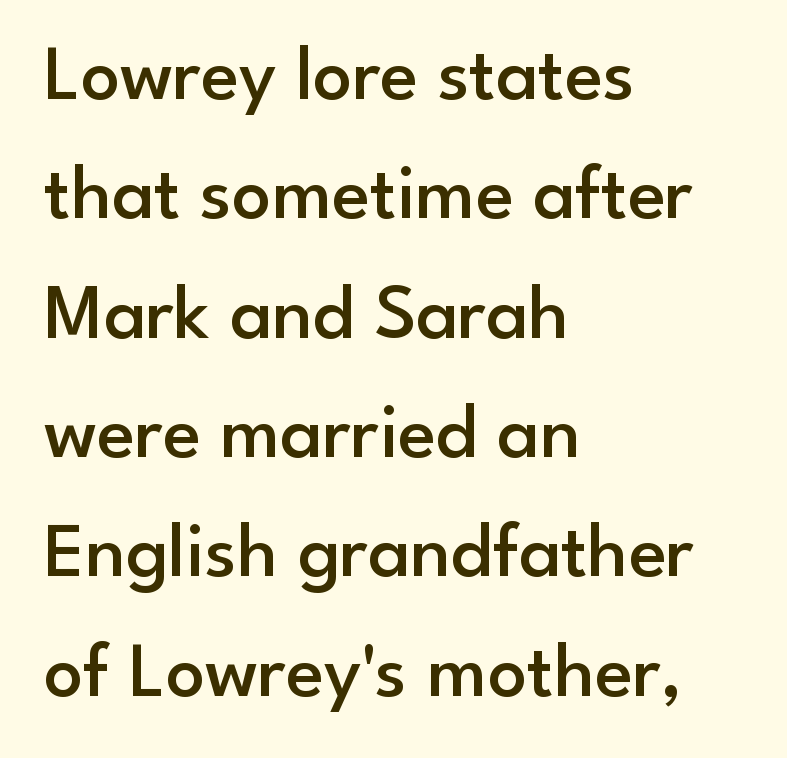
Q: Is the text bold? A: Semi-bold.
Q: Is the text italic (slanted)? A: No, it is upright.
Q: Is the typeface a serif or a sans-serif typeface? A: Sans-serif.
Q: Is the text underlined? A: No.
Q: How is the paragraph aligned? A: Left-aligned.
Q: Is the spacing between letters normal or unusually wide? A: Normal.
Q: Is the spacing between lines tight, normal or loose? A: Normal.
Q: Width (condensed, normal, or wide)? A: Normal.
Q: Stroke contrast? A: Low.
Q: x-height? A: Small.
Q: Monospaced? A: No.
